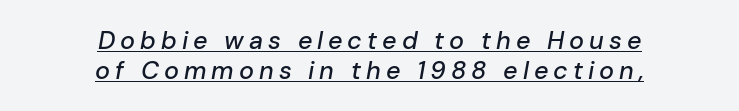
The image shows 25 px text type, italic (leaning right); set centered, line spacing 1.19x, unusually wide letter spacing (+0.2 em), underlined.
